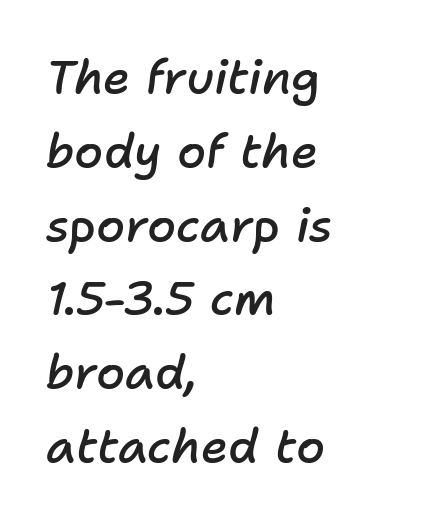
{"italic": "yes", "lean": "right", "slant_degrees": 11, "bold": "semi", "weight": "semibold", "width": "normal", "stroke_contrast": "low", "x_height": "medium", "monospaced": "no", "underline": "no", "align": "left", "line_spacing": "normal", "line_spacing_ratio": 1.57, "letter_spacing": "normal", "letter_spacing_em": 0.0, "glyph_px": 47}
